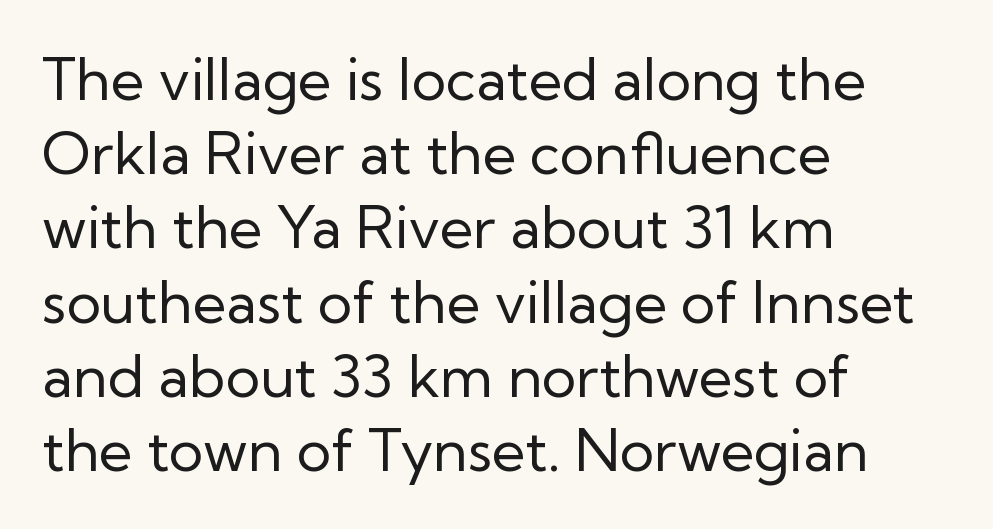
Q: Is the text bold? A: No.
Q: Is the text italic (slanted)? A: No, it is upright.
Q: Is the typeface a serif or a sans-serif typeface? A: Sans-serif.
Q: Is the text underlined? A: No.
Q: How is the paragraph aligned? A: Left-aligned.
Q: Is the spacing between letters normal or unusually wide? A: Normal.
Q: Is the spacing between lines tight, normal or loose? A: Normal.
Q: Width (condensed, normal, or wide)? A: Normal.
Q: Stroke contrast? A: Low.
Q: x-height? A: Medium.
Q: Monospaced? A: No.
